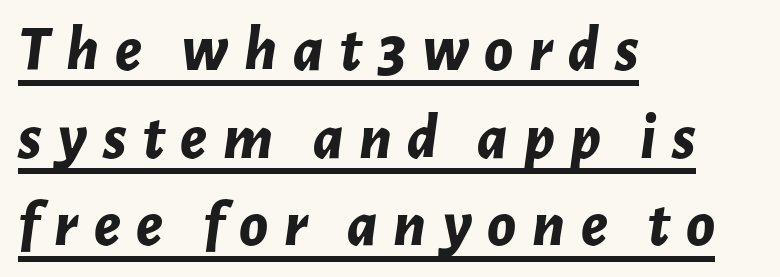
{"italic": "yes", "lean": "right", "slant_degrees": 7, "bold": "yes", "weight": "bold", "width": "normal", "stroke_contrast": "low", "x_height": "medium", "monospaced": "no", "underline": "yes", "align": "left", "line_spacing": "normal", "line_spacing_ratio": 1.35, "letter_spacing": "wide", "letter_spacing_em": 0.24, "glyph_px": 65}
